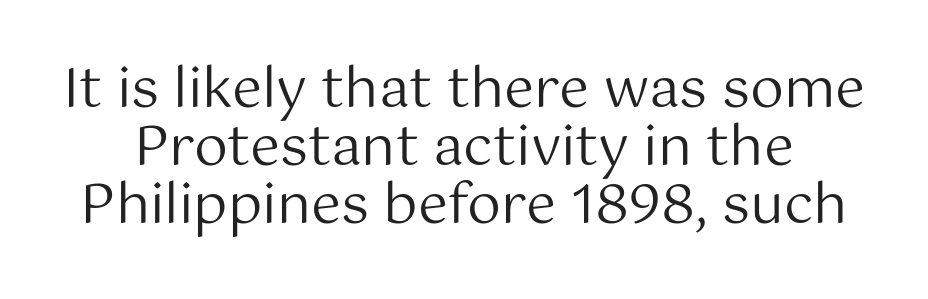
Q: Is the text bold? A: No.
Q: Is the text italic (slanted)? A: No, it is upright.
Q: Is the typeface a serif or a sans-serif typeface? A: Sans-serif.
Q: Is the text underlined? A: No.
Q: Is the spacing between letters normal or unusually wide? A: Normal.
Q: Is the spacing between lines tight, normal or loose? A: Tight.
Q: Width (condensed, normal, or wide)? A: Normal.
Q: Stroke contrast? A: Medium.
Q: x-height? A: Medium.
Q: Monospaced? A: No.
